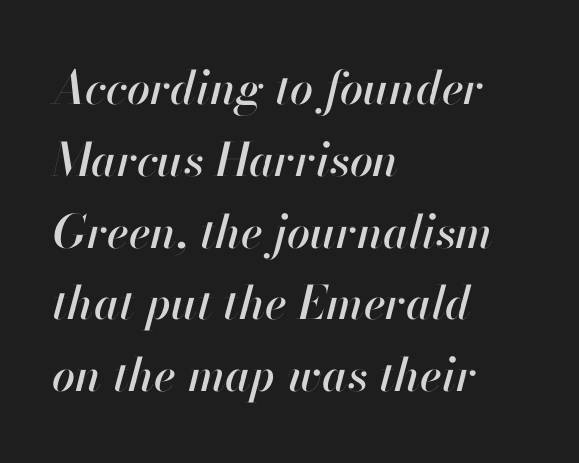
{"italic": "yes", "lean": "right", "slant_degrees": 13, "width": "normal", "stroke_contrast": "high", "x_height": "small", "monospaced": "no", "underline": "no", "align": "left", "line_spacing": "normal", "line_spacing_ratio": 1.56, "letter_spacing": "normal", "letter_spacing_em": 0.0, "glyph_px": 46}
